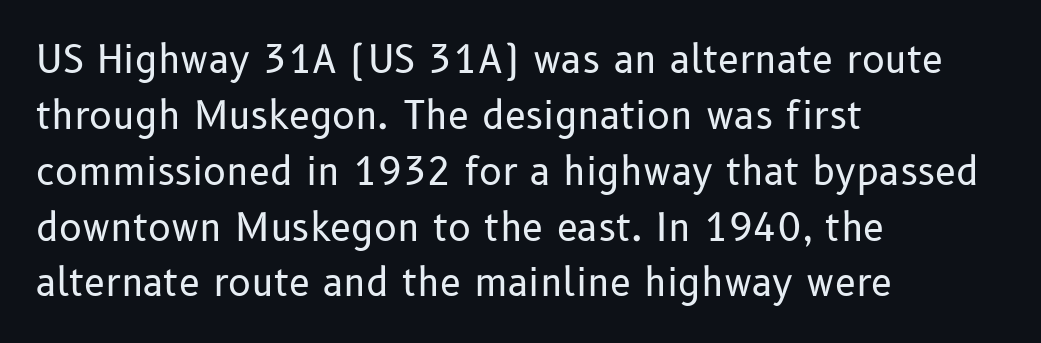
The image shows 38 px regular-weight sans-serif type, upright; set left-aligned, normal line spacing (1.47x), normal letter spacing, not underlined; low stroke contrast and a medium x-height.
